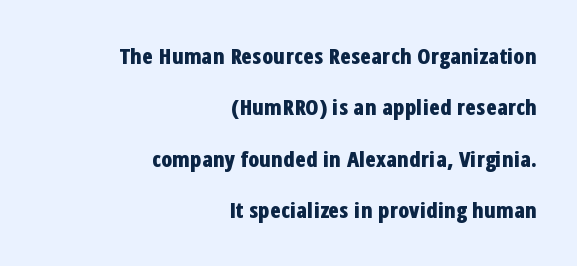
Q: Is the text bold? A: Yes.
Q: Is the text italic (slanted)? A: No, it is upright.
Q: Is the text underlined? A: No.
Q: How is the paragraph aligned? A: Right-aligned.
Q: Is the spacing between letters normal or unusually wide? A: Normal.
Q: Is the spacing between lines tight, normal or loose? A: Loose.
